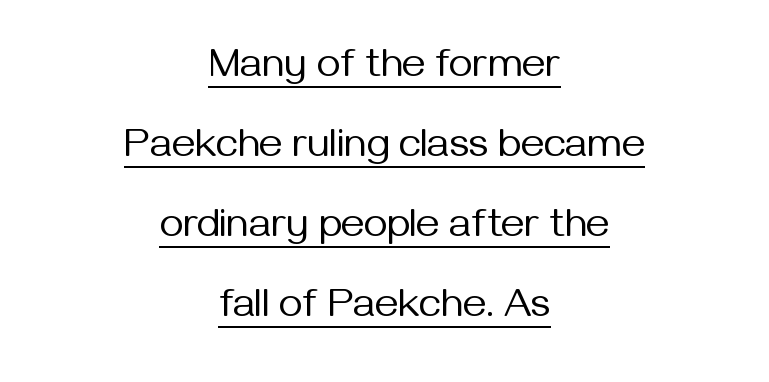
{"serif": "no", "italic": "no", "bold": "no", "weight": "regular", "width": "normal", "stroke_contrast": "medium", "x_height": "medium", "monospaced": "no", "underline": "yes", "align": "center", "line_spacing": "loose", "line_spacing_ratio": 1.95, "letter_spacing": "normal", "letter_spacing_em": 0.0, "glyph_px": 41}
